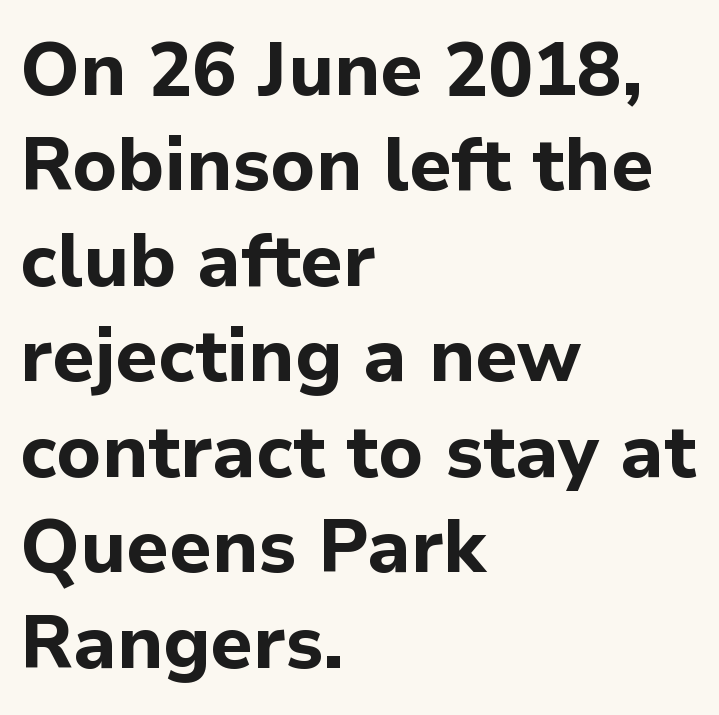
The characters display no serif detailing; their extremities are plain. Letters rest on an invisible, unmarked baseline. Reading down the block, your eye returns to a fixed left position each line. Students, this is bold: see how much ink each stroke carries. Italic: no, the glyphs are upright roman. The block of text has a typical density, with ordinary space between rows.
